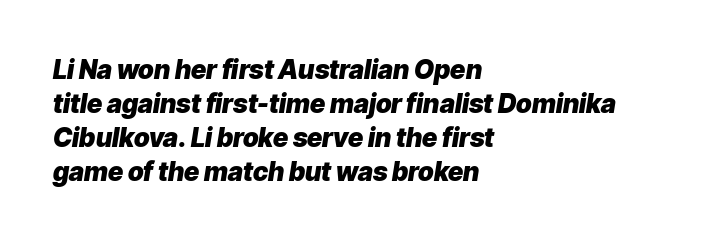
{"italic": "yes", "lean": "right", "slant_degrees": 9, "bold": "yes", "underline": "no", "align": "left", "line_spacing": "normal", "line_spacing_ratio": 1.31, "letter_spacing": "normal", "letter_spacing_em": 0.0, "glyph_px": 26}
